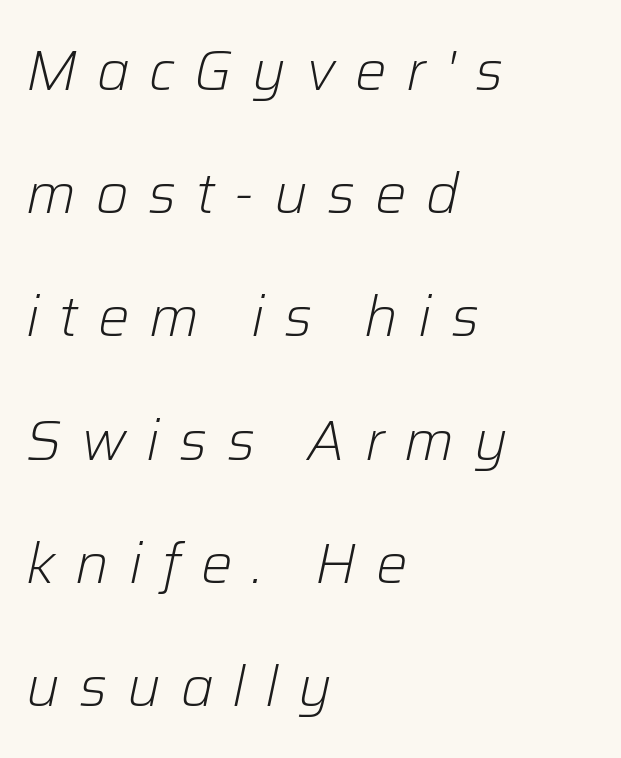
The image shows 56 px light type, italic (leaning right); set left-aligned, loose line spacing (2.2x), unusually wide letter spacing (+0.35 em), not underlined; low stroke contrast and a medium x-height.
